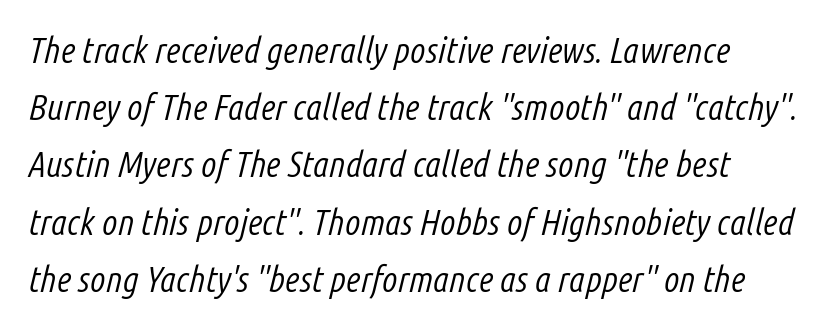
{"italic": "yes", "lean": "right", "slant_degrees": 14, "bold": "no", "weight": "light", "width": "condensed", "stroke_contrast": "low", "x_height": "medium", "monospaced": "no", "underline": "no", "line_spacing": "normal", "line_spacing_ratio": 1.59, "letter_spacing": "normal", "letter_spacing_em": 0.0, "glyph_px": 36}
